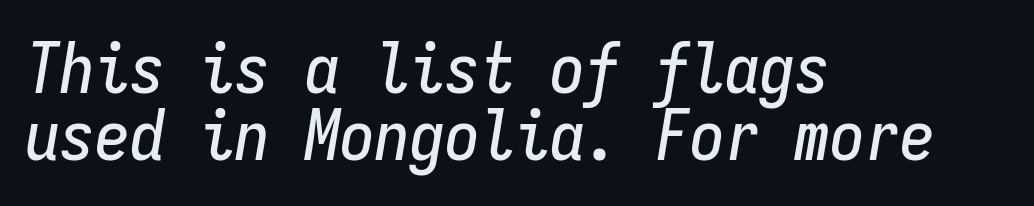
{"italic": "yes", "lean": "right", "slant_degrees": 9, "width": "condensed", "stroke_contrast": "low", "x_height": "medium", "monospaced": "yes", "underline": "no", "align": "left", "line_spacing": "tight", "line_spacing_ratio": 0.96, "letter_spacing": "normal", "letter_spacing_em": 0.0, "glyph_px": 70}
